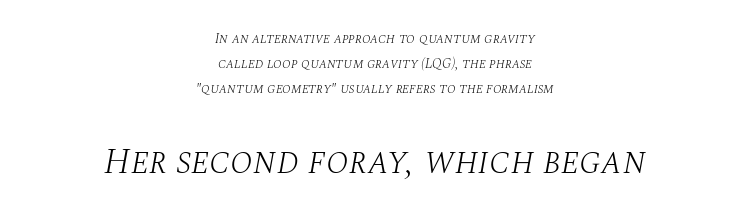
The passage is arranged like a title page — every line centered. The designer gave the closing block more size than the opening block. No extra ink here — the face is not bold. The area under the type is left untouched. The tracking reads as untouched default to a designer's eye.
